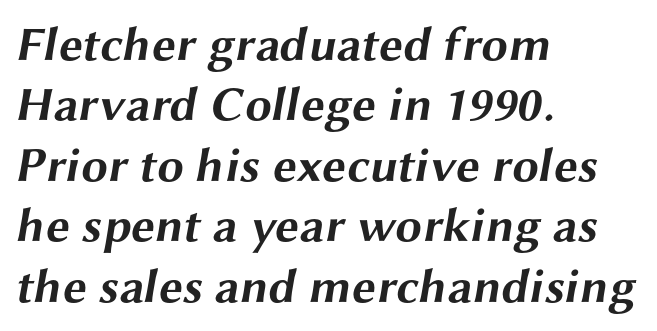
{"serif": "no", "bold": "yes", "weight": "bold", "width": "wide", "stroke_contrast": "medium", "x_height": "medium", "monospaced": "no", "underline": "no", "align": "left", "line_spacing": "normal", "line_spacing_ratio": 1.26, "letter_spacing": "normal", "letter_spacing_em": 0.0, "glyph_px": 48}
